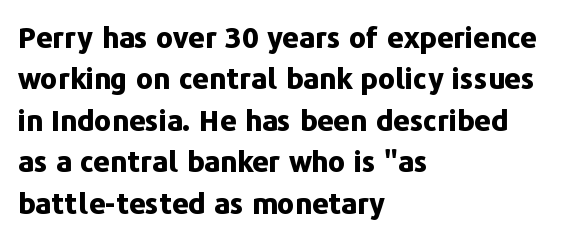
{"serif": "no", "italic": "no", "bold": "yes", "weight": "bold", "width": "normal", "stroke_contrast": "low", "x_height": "medium", "monospaced": "no", "underline": "no", "align": "left", "line_spacing": "normal", "line_spacing_ratio": 1.43, "letter_spacing": "normal", "letter_spacing_em": 0.0, "glyph_px": 29}
